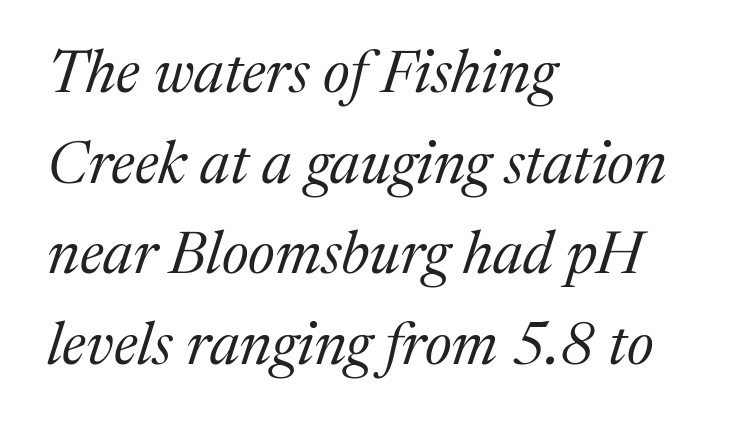
{"serif": "yes", "italic": "yes", "lean": "right", "slant_degrees": 17, "bold": "no", "weight": "regular", "width": "normal", "stroke_contrast": "medium", "x_height": "medium", "monospaced": "no", "underline": "no", "align": "left", "line_spacing": "normal", "line_spacing_ratio": 1.51, "letter_spacing": "normal", "letter_spacing_em": 0.0, "glyph_px": 60}
